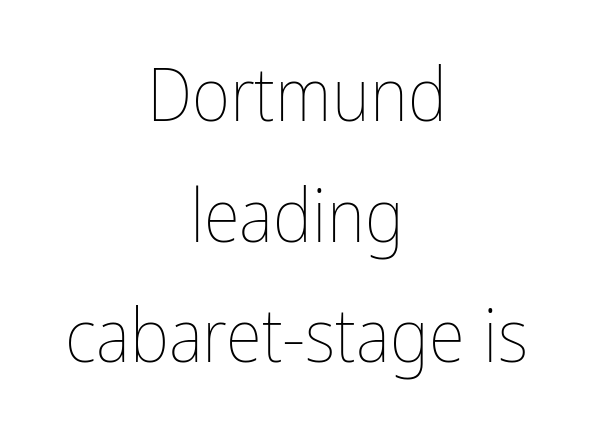
The image shows 74 px thin, condensed type, upright; set centered, normal line spacing (1.63x), normal letter spacing, not underlined; low stroke contrast and a medium x-height.
